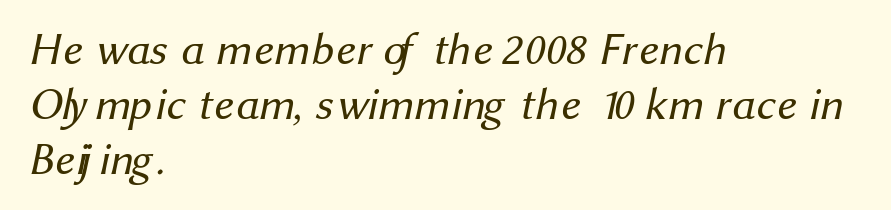
{"serif": "no", "bold": "no", "weight": "regular", "width": "normal", "stroke_contrast": "medium", "x_height": "medium", "monospaced": "no", "underline": "no", "align": "left", "line_spacing_ratio": 1.22, "letter_spacing": "normal", "letter_spacing_em": 0.0, "glyph_px": 45}
